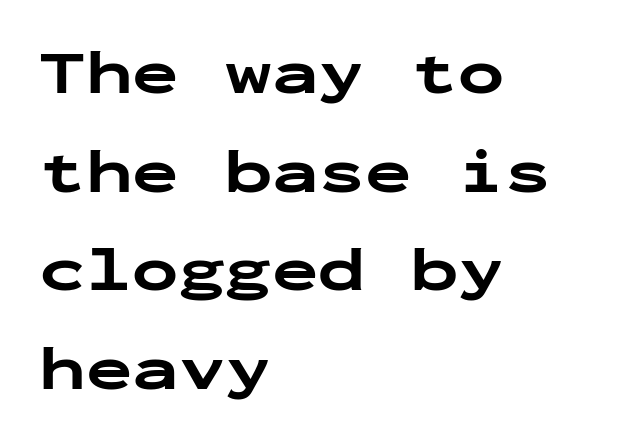
The image shows 62 px bold, wide sans-serif type, upright, monospaced; set left-aligned, normal line spacing (1.59x), normal letter spacing, not underlined; low stroke contrast and a medium x-height.
